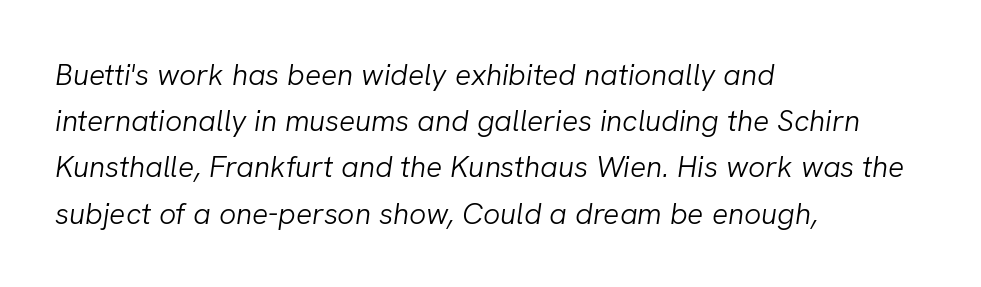
Just letters on the line, the space beneath them empty. Stem width sits at or under what a default text font uses. Alignment: flush left. Line spacing here is normal. Honestly, the letter spacing is just normal — you wouldn't notice it.
